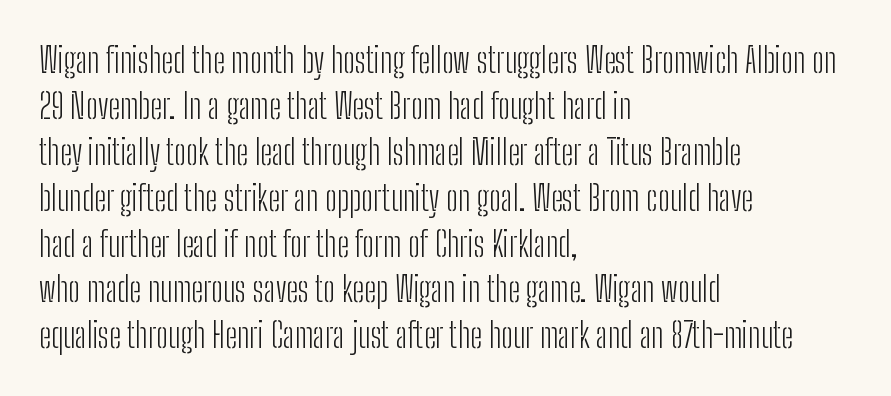
Q: Is the text bold? A: No.
Q: Is the text italic (slanted)? A: No, it is upright.
Q: Is the typeface a serif or a sans-serif typeface? A: Sans-serif.
Q: Is the text underlined? A: No.
Q: How is the paragraph aligned? A: Left-aligned.
Q: Is the spacing between letters normal or unusually wide? A: Normal.
Q: Is the spacing between lines tight, normal or loose? A: Normal.
Q: Width (condensed, normal, or wide)? A: Condensed.
Q: Stroke contrast? A: Low.
Q: x-height? A: Medium.
Q: Monospaced? A: No.
